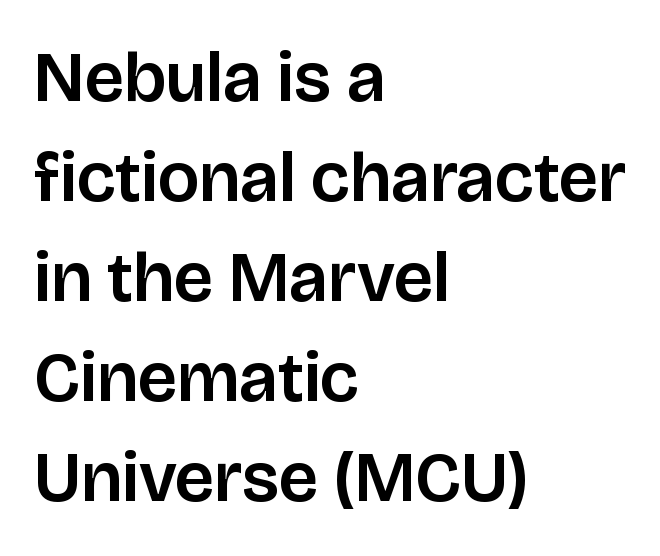
The image shows 71 px sans-serif type, upright; set left-aligned, normal line spacing (1.41x), normal letter spacing, not underlined; low stroke contrast and a large x-height.
